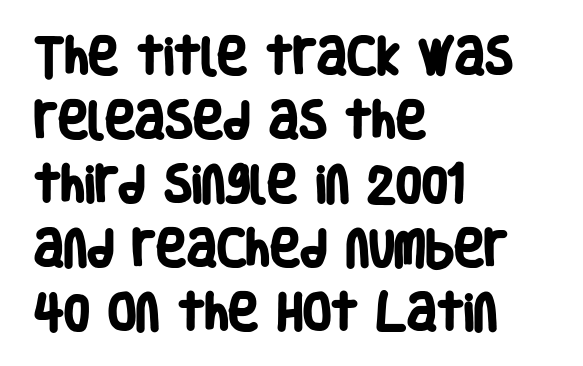
The setting favours the left margin, as ordinary paragraphs usually do. This sample keeps an unexceptional amount of space between lines. Each letter keeps its own natural width here, so spacing adapts to shape. In terms of letterspacing, this is plain default setting. The string is rendered with underlining switched off. The letters carry no serifs — their stems end cleanly without finishing strokes.
